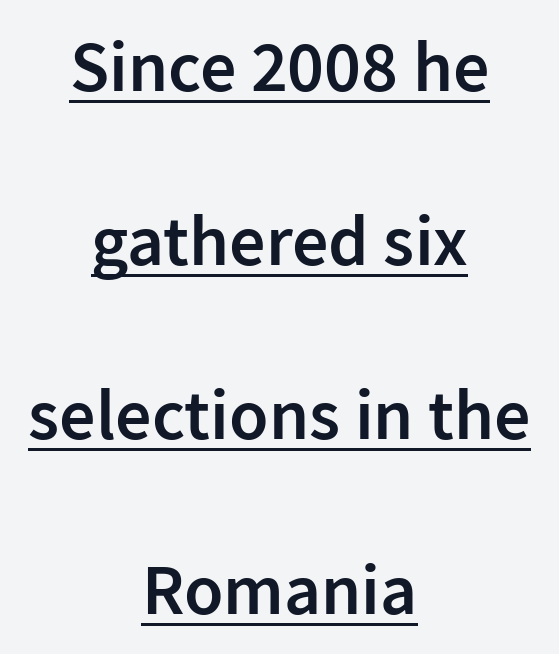
Q: Is the text bold? A: Semi-bold.
Q: Is the text italic (slanted)? A: No, it is upright.
Q: Is the typeface a serif or a sans-serif typeface? A: Sans-serif.
Q: Is the text underlined? A: Yes.
Q: How is the paragraph aligned? A: Centered.
Q: Is the spacing between letters normal or unusually wide? A: Normal.
Q: Is the spacing between lines tight, normal or loose? A: Loose.
Q: Width (condensed, normal, or wide)? A: Normal.
Q: Stroke contrast? A: Low.
Q: x-height? A: Medium.
Q: Monospaced? A: No.
